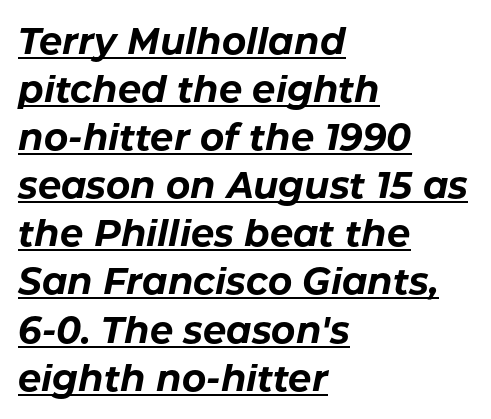
Q: Is the text bold? A: Yes.
Q: Is the text italic (slanted)? A: Yes, it leans right by about 11 degrees.
Q: Is the text underlined? A: Yes.
Q: How is the paragraph aligned? A: Left-aligned.
Q: Is the spacing between letters normal or unusually wide? A: Normal.
Q: Is the spacing between lines tight, normal or loose? A: Normal.
Q: Width (condensed, normal, or wide)? A: Normal.
Q: Stroke contrast? A: Low.
Q: x-height? A: Medium.
Q: Monospaced? A: No.
